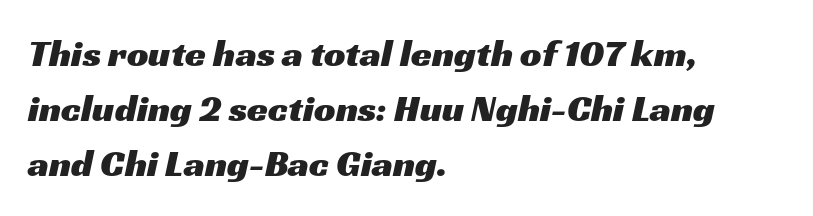
{"serif": "no", "width": "wide", "stroke_contrast": "medium", "x_height": "medium", "monospaced": "no", "underline": "no", "align": "left", "line_spacing": "normal", "line_spacing_ratio": 1.45, "letter_spacing": "normal", "letter_spacing_em": 0.0, "glyph_px": 38}
